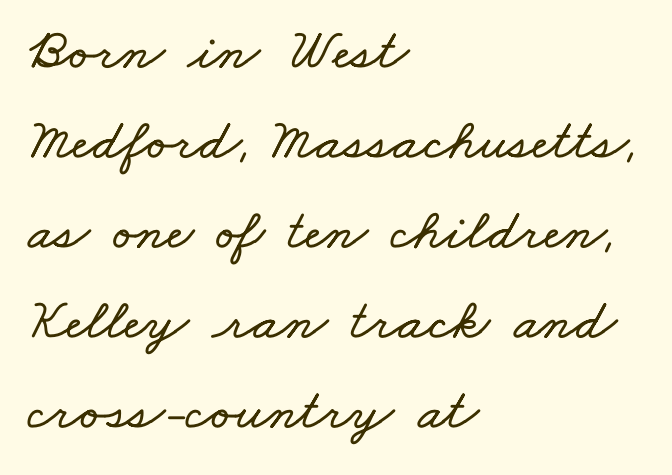
This sample uses plain, unmodified letter spacing. Nobody drew a line under any word here. Notice how descenders clear the ascenders below comfortably — that's standard leading. These lines are rendered in a variable-pitch font.
